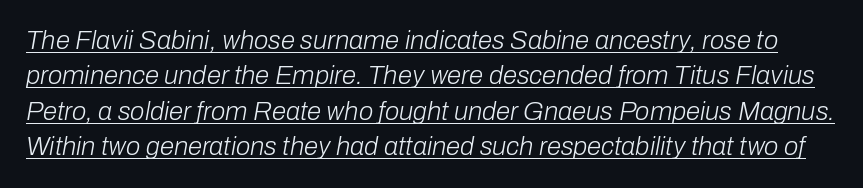
The image shows 26 px text type, italic (leaning right); set normal line spacing (1.36x), normal letter spacing, underlined.
